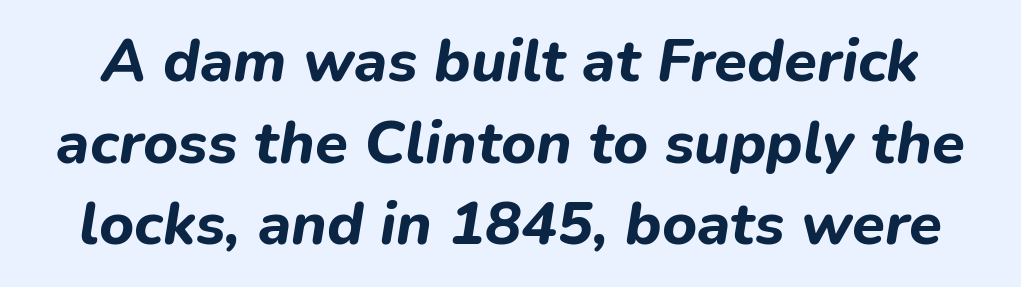
{"italic": "yes", "lean": "right", "slant_degrees": 9, "bold": "yes", "weight": "bold", "width": "normal", "stroke_contrast": "low", "x_height": "medium", "monospaced": "no", "underline": "no", "line_spacing": "normal", "line_spacing_ratio": 1.36, "letter_spacing": "normal", "letter_spacing_em": 0.0, "glyph_px": 60}
